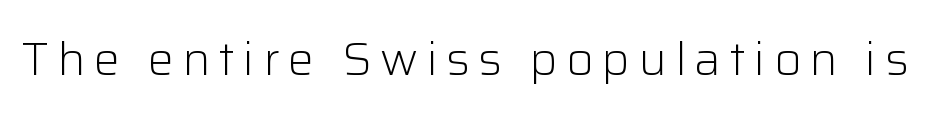
Q: Is the text bold? A: No.
Q: Is the text italic (slanted)? A: No, it is upright.
Q: Is the typeface a serif or a sans-serif typeface? A: Sans-serif.
Q: Is the text underlined? A: No.
Q: Width (condensed, normal, or wide)? A: Normal.
Q: Stroke contrast? A: Low.
Q: x-height? A: Medium.
Q: Monospaced? A: No.
